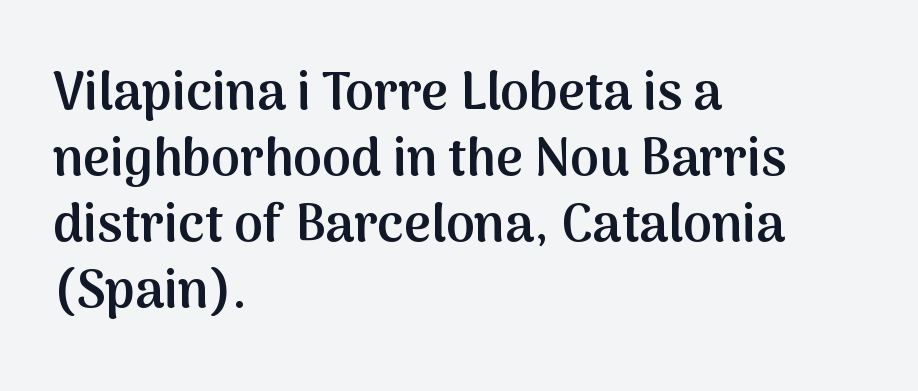
Q: Is the text bold? A: Semi-bold.
Q: Is the text italic (slanted)? A: No, it is upright.
Q: Is the typeface a serif or a sans-serif typeface? A: Sans-serif.
Q: Is the text underlined? A: No.
Q: How is the paragraph aligned? A: Left-aligned.
Q: Is the spacing between letters normal or unusually wide? A: Normal.
Q: Is the spacing between lines tight, normal or loose? A: Normal.
Q: Width (condensed, normal, or wide)? A: Normal.
Q: Stroke contrast? A: Medium.
Q: x-height? A: Medium.
Q: Monospaced? A: No.
